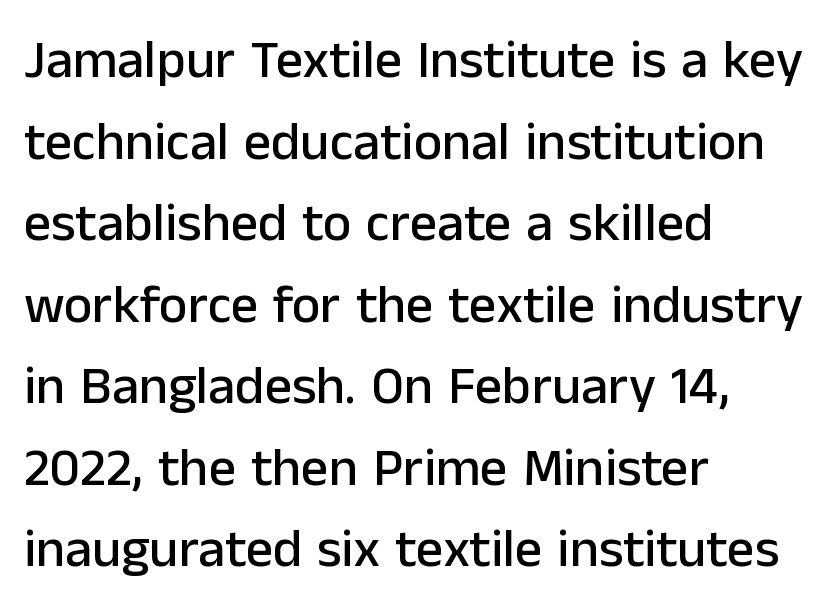
The rendering keeps characters at their native spacing. The rendering anchors every line to the left-hand side. Rule under the text: the space is simply empty. What's the leading like? Ordinary, nothing unusual. When letters stand straight like this, we call the style roman or upright. The text was rendered using a sans face with plain stroke endings.
